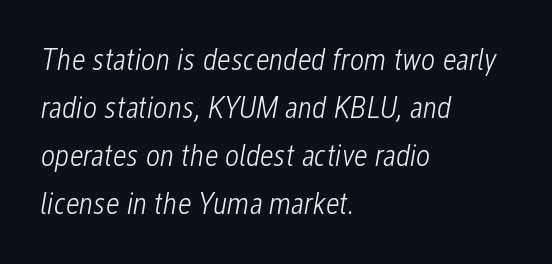
A typesetter would mark this as italic. The specimen omits any rule beneath the text block's lines. Stroke thickness stays within the range of a standard reading face or lighter. The letters sit at their default tracking, neither squeezed nor spread. Teacher's note: observe the even left margin — that is flush-left alignment. In terms of leading, this rendering sits right in the middle.
